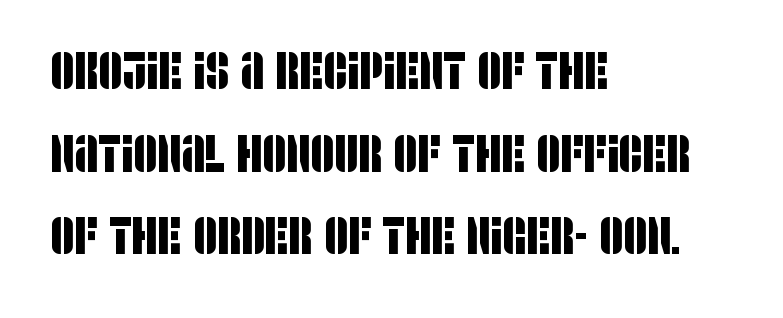
{"serif": "no", "width": "condensed", "stroke_contrast": "low", "x_height": "large", "monospaced": "no", "underline": "no", "align": "left", "line_spacing": "normal", "line_spacing_ratio": 1.59, "letter_spacing": "normal", "letter_spacing_em": 0.0, "glyph_px": 52}
